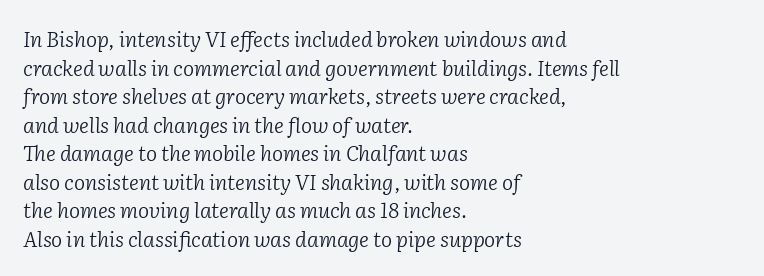
Q: Is the text bold? A: No.
Q: Is the text italic (slanted)? A: Yes, it leans right by about 2 degrees.
Q: Is the text underlined? A: No.
Q: How is the paragraph aligned? A: Left-aligned.
Q: Is the spacing between letters normal or unusually wide? A: Normal.
Q: Is the spacing between lines tight, normal or loose? A: Normal.
